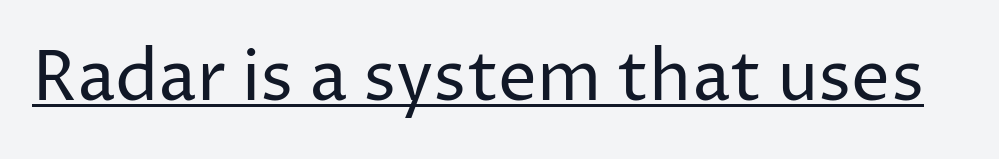
Short note: letters normally spaced. Nope, no serifs anywhere on these letters. These glyphs show unthickened strokes, regular width or finer. Each line of the rendering has a horizontal stroke beneath the glyphs. The letters advance in unequal steps, a hallmark of proportional type. Does the lettering tilt? It doesn't — this is upright.
